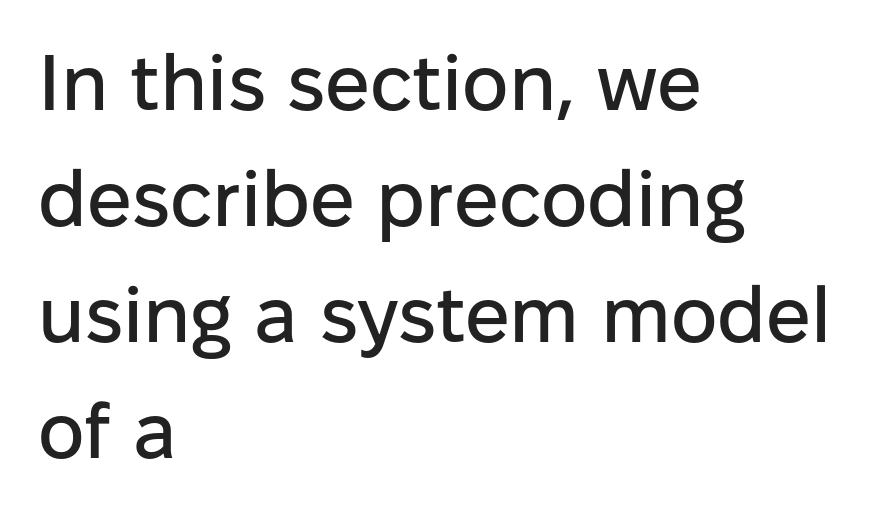
The glyphs are unaccompanied by any horizontal stroke below them. Unlike a traditional serif, this face leaves its strokes unadorned. Proportional: the letters do not fall into vertical columns. A student would call this left alignment; a typographer would say flush left, rag right.
